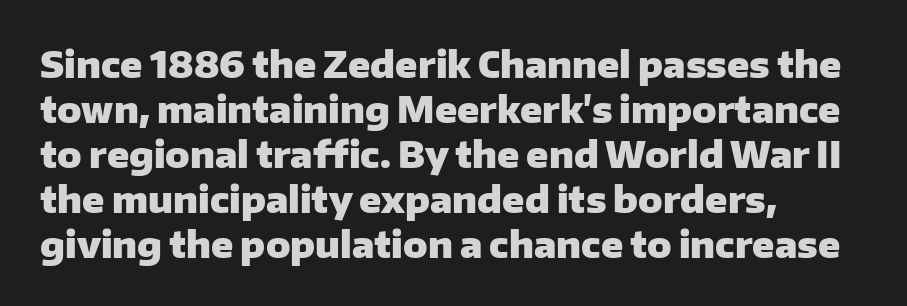
Q: Is the text bold? A: Yes.
Q: Is the text italic (slanted)? A: No, it is upright.
Q: Is the typeface a serif or a sans-serif typeface? A: Sans-serif.
Q: Is the text underlined? A: No.
Q: How is the paragraph aligned? A: Left-aligned.
Q: Is the spacing between letters normal or unusually wide? A: Normal.
Q: Is the spacing between lines tight, normal or loose? A: Normal.
Q: Width (condensed, normal, or wide)? A: Normal.
Q: Stroke contrast? A: Low.
Q: x-height? A: Medium.
Q: Monospaced? A: No.
